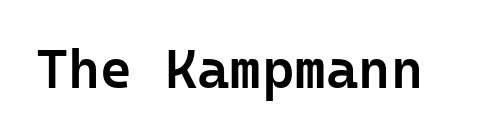
Q: Is the text bold? A: Semi-bold.
Q: Is the text italic (slanted)? A: No, it is upright.
Q: Is the typeface a serif or a sans-serif typeface? A: Sans-serif.
Q: Is the text underlined? A: No.
Q: Is the spacing between letters normal or unusually wide? A: Normal.
Q: Width (condensed, normal, or wide)? A: Normal.
Q: Stroke contrast? A: Low.
Q: x-height? A: Medium.
Q: Monospaced? A: Yes.
